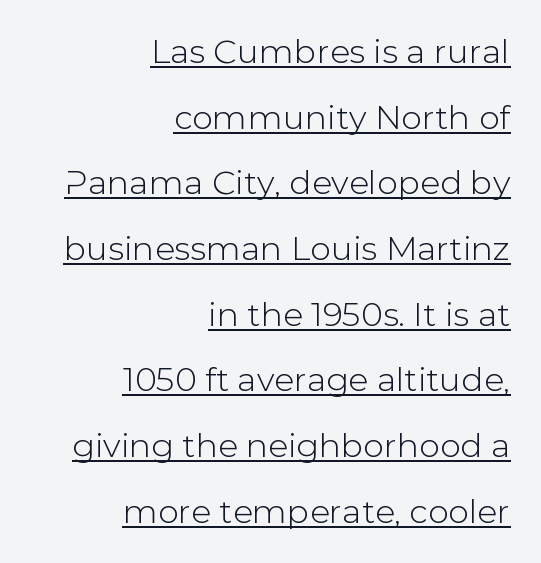
Q: Is the text italic (slanted)? A: No, it is upright.
Q: Is the typeface a serif or a sans-serif typeface? A: Sans-serif.
Q: Is the text underlined? A: Yes.
Q: How is the paragraph aligned? A: Right-aligned.
Q: Is the spacing between letters normal or unusually wide? A: Normal.
Q: Is the spacing between lines tight, normal or loose? A: Loose.
Q: Width (condensed, normal, or wide)? A: Normal.
Q: Stroke contrast? A: Low.
Q: x-height? A: Medium.
Q: Monospaced? A: No.
